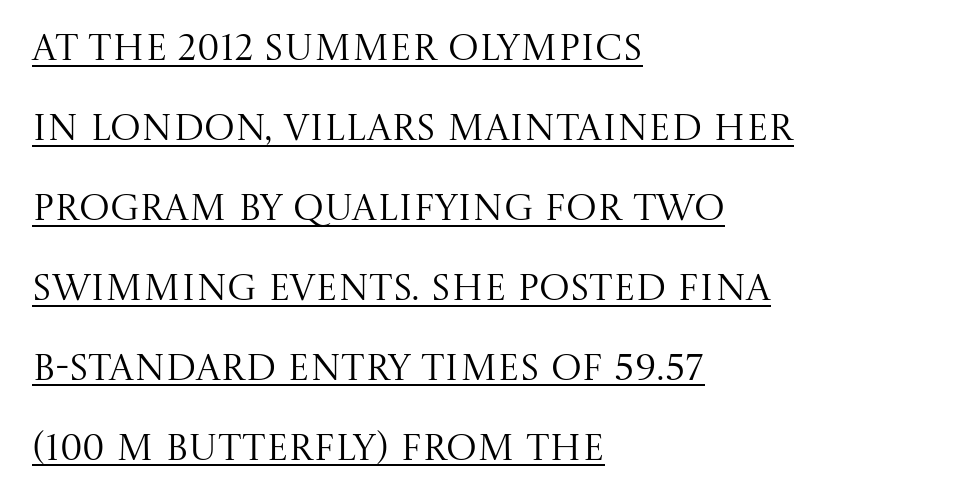
{"serif": "yes", "italic": "no", "bold": "no", "weight": "regular", "width": "normal", "stroke_contrast": "medium", "x_height": "large", "monospaced": "no", "underline": "yes", "align": "left", "line_spacing": "loose", "line_spacing_ratio": 2.16, "letter_spacing": "normal", "letter_spacing_em": 0.0, "glyph_px": 37}
